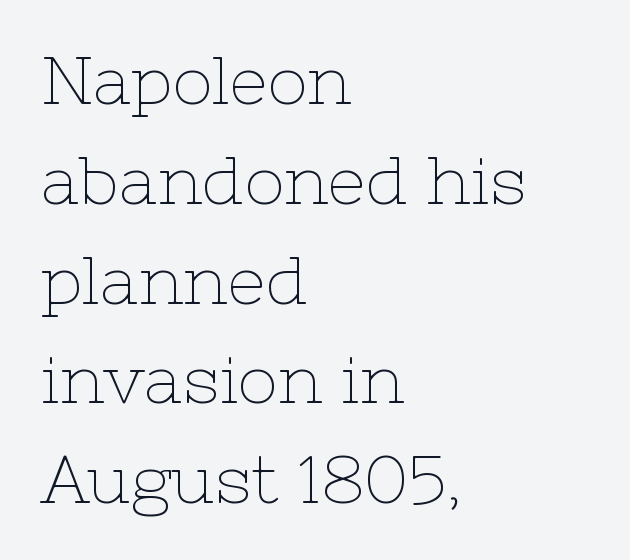
The area under the type is left untouched. In terms of letterspacing, this is plain default setting. Posture: vertical. The passage shown is typeset with a serif family. Weight: in the light-to-regular range. Typeset ragged right — the left edge is the straight one.
